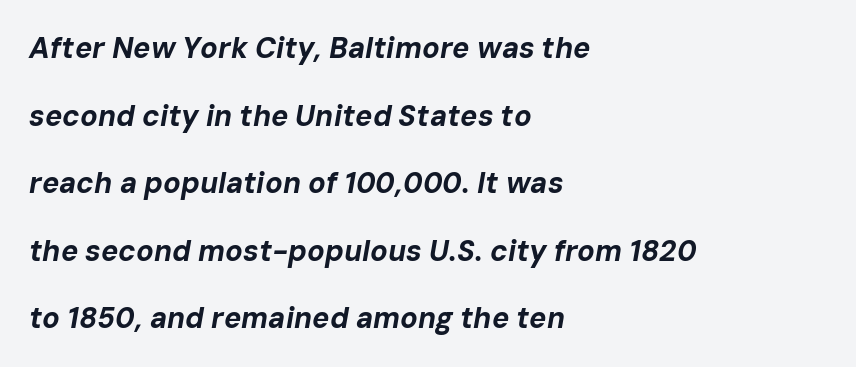
Q: Is the text bold? A: Yes.
Q: Is the text italic (slanted)? A: Yes, it leans right by about 10 degrees.
Q: Is the text underlined? A: No.
Q: How is the paragraph aligned? A: Left-aligned.
Q: Is the spacing between letters normal or unusually wide? A: Normal.
Q: Is the spacing between lines tight, normal or loose? A: Loose.
Q: Width (condensed, normal, or wide)? A: Normal.
Q: Stroke contrast? A: Low.
Q: x-height? A: Medium.
Q: Monospaced? A: No.
